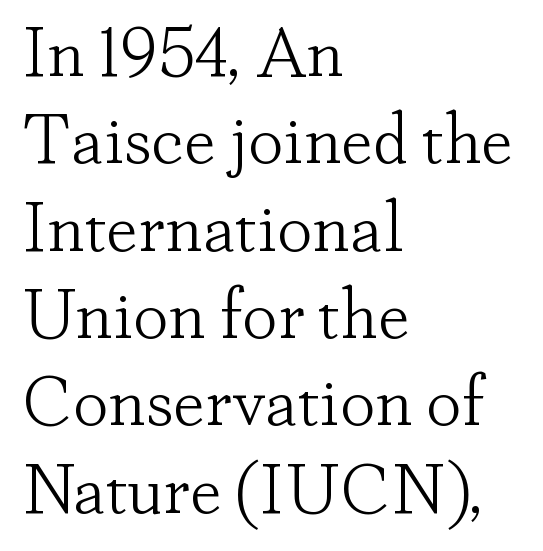
{"serif": "yes", "italic": "no", "bold": "no", "weight": "light", "width": "normal", "stroke_contrast": "low", "x_height": "small", "monospaced": "no", "underline": "no", "align": "left", "line_spacing_ratio": 1.23, "letter_spacing": "normal", "letter_spacing_em": 0.0, "glyph_px": 71}
